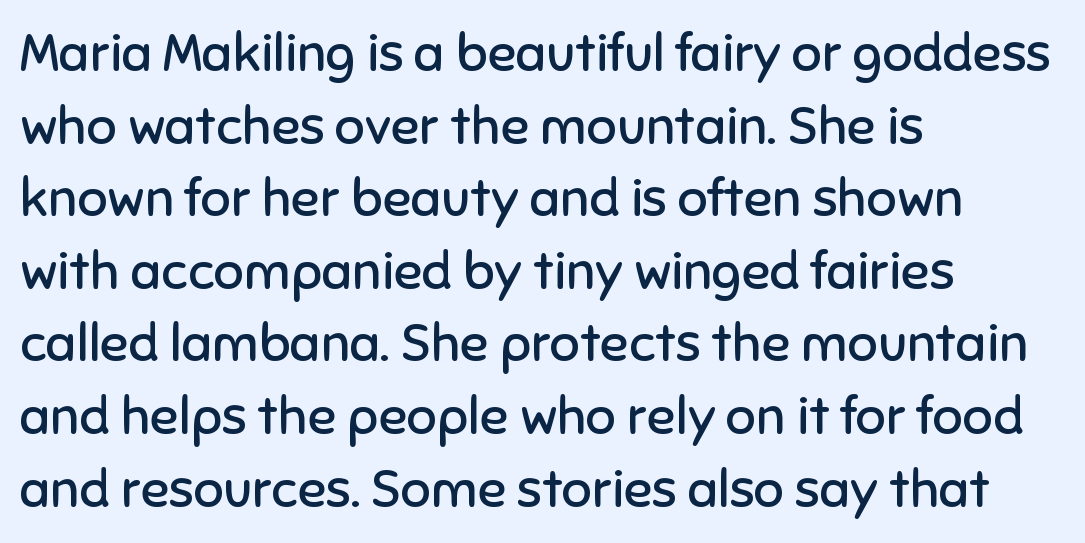
Q: Is the text bold? A: No.
Q: Is the text italic (slanted)? A: No, it is upright.
Q: Is the typeface a serif or a sans-serif typeface? A: Sans-serif.
Q: Is the text underlined? A: No.
Q: How is the paragraph aligned? A: Left-aligned.
Q: Is the spacing between letters normal or unusually wide? A: Normal.
Q: Is the spacing between lines tight, normal or loose? A: Normal.
Q: Width (condensed, normal, or wide)? A: Normal.
Q: Stroke contrast? A: Low.
Q: x-height? A: Medium.
Q: Monospaced? A: No.
